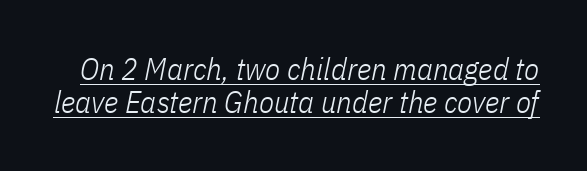
{"italic": "yes", "lean": "right", "slant_degrees": 11, "bold": "no", "weight": "light", "width": "condensed", "stroke_contrast": "low", "x_height": "medium", "monospaced": "no", "underline": "yes", "line_spacing": "tight", "line_spacing_ratio": 1.07, "letter_spacing": "normal", "letter_spacing_em": 0.0, "glyph_px": 31}
